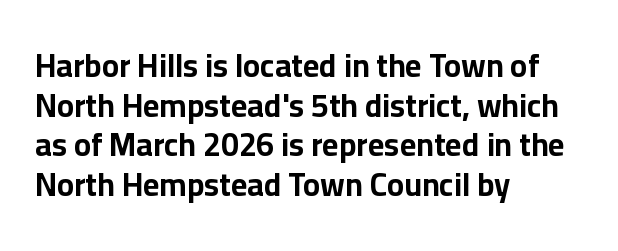
The rendering keeps characters at their native spacing. The characters display no serif detailing; their extremities are plain. The paragraph shown leans on its left margin. The font's upright variant was chosen for this text. Every letter is thick-stroked: bold, no question. Character widths vary here, with narrow letters taking less room than wide ones.
